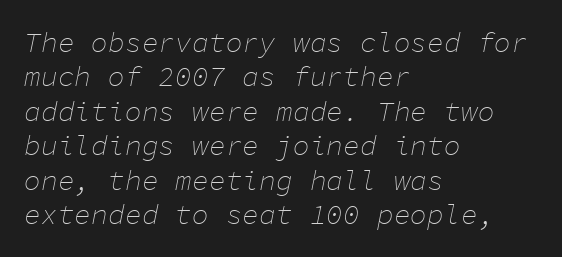
Q: Is the text bold? A: No.
Q: Is the text italic (slanted)? A: Yes, it leans right by about 11 degrees.
Q: Is the text underlined? A: No.
Q: How is the paragraph aligned? A: Left-aligned.
Q: Is the spacing between letters normal or unusually wide? A: Normal.
Q: Width (condensed, normal, or wide)? A: Normal.
Q: Stroke contrast? A: Low.
Q: x-height? A: Medium.
Q: Monospaced? A: Yes.
